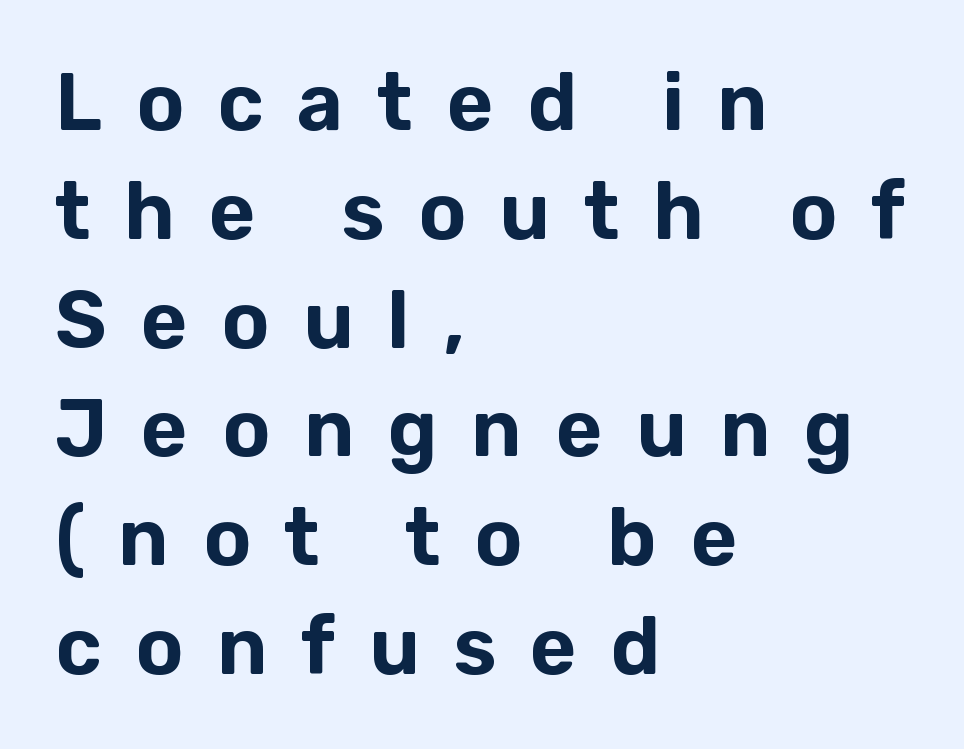
The words here are not underlined. Does the lettering tilt? It doesn't — this is upright. Tracking value appears strongly positive — letters spread wide. The paragraph shown leans on its left margin. How would I describe the line gaps? Plain and ordinary.
